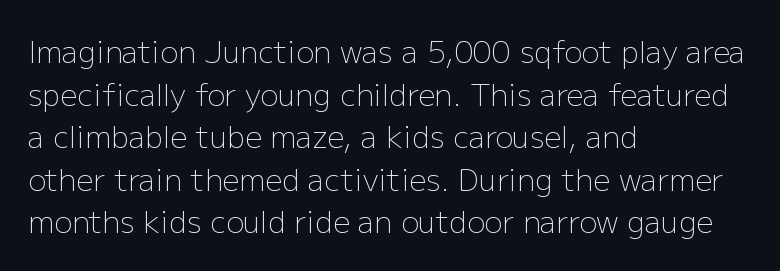
The image shows 30 px light sans-serif type, upright; set left-aligned, normal line spacing (1.42x), normal letter spacing, not underlined; low stroke contrast and a medium x-height.
